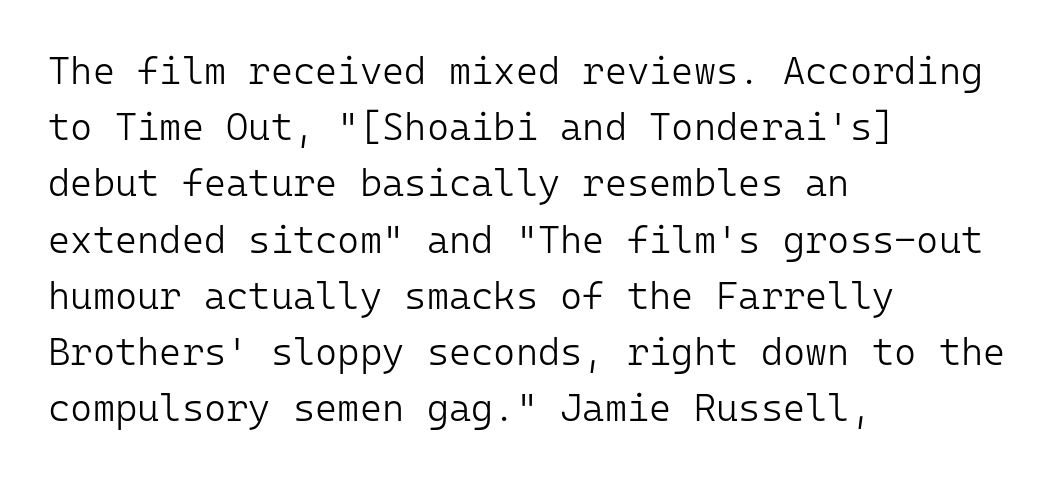
Q: Is the text bold? A: No.
Q: Is the text italic (slanted)? A: No, it is upright.
Q: Is the typeface a serif or a sans-serif typeface? A: Sans-serif.
Q: Is the text underlined? A: No.
Q: How is the paragraph aligned? A: Left-aligned.
Q: Is the spacing between letters normal or unusually wide? A: Normal.
Q: Is the spacing between lines tight, normal or loose? A: Normal.
Q: Width (condensed, normal, or wide)? A: Normal.
Q: Stroke contrast? A: Low.
Q: x-height? A: Medium.
Q: Monospaced? A: Yes.
